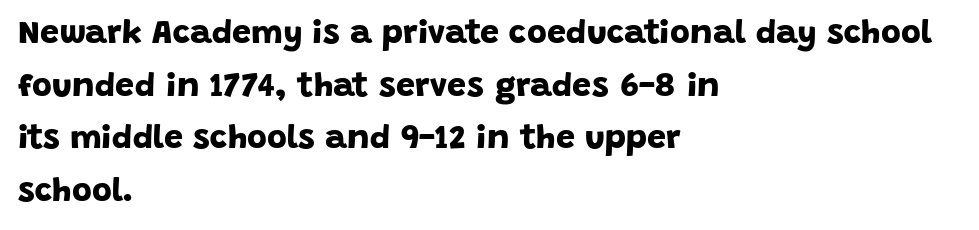
{"serif": "no", "bold": "yes", "weight": "bold", "width": "normal", "stroke_contrast": "low", "x_height": "large", "monospaced": "no", "underline": "no", "align": "left", "line_spacing": "normal", "line_spacing_ratio": 1.55, "letter_spacing": "normal", "letter_spacing_em": 0.0, "glyph_px": 34}
